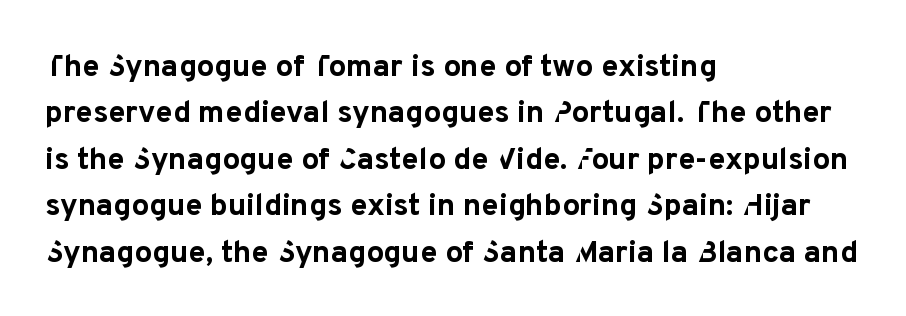
Character widths vary here, with narrow letters taking less room than wide ones. The rendering anchors every line to the left-hand side. Thick stems and heavy bowls — unmistakably bold. This is roman type, the default non-slanted kind. Unmarked baselines from the first word to the last. Regarding serifs, this sample does without them.
